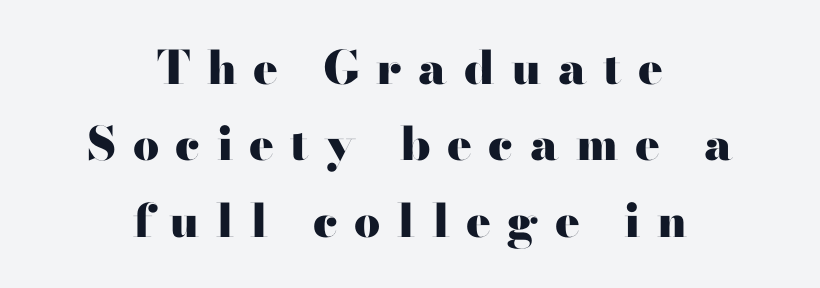
Every row of glyphs is offset so its center matches the block's center. The passage shown is emphatically bold. The designer left line spacing at the default. Note the varied advance widths — an 'i' is clearly narrower than an 'm'.
